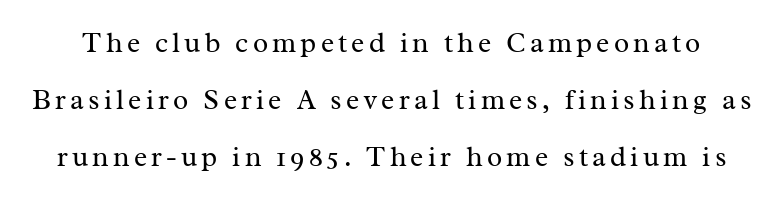
The image shows 28 px regular-weight serif type, upright; set loose line spacing (2.04x), not underlined; medium stroke contrast and a medium x-height.
